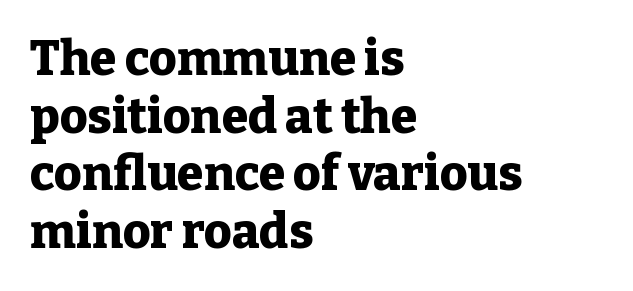
{"serif": "yes", "italic": "no", "bold": "yes", "weight": "heavy", "width": "normal", "stroke_contrast": "low", "x_height": "medium", "monospaced": "no", "underline": "no", "align": "left", "line_spacing_ratio": 1.2, "letter_spacing": "normal", "letter_spacing_em": 0.0, "glyph_px": 48}
